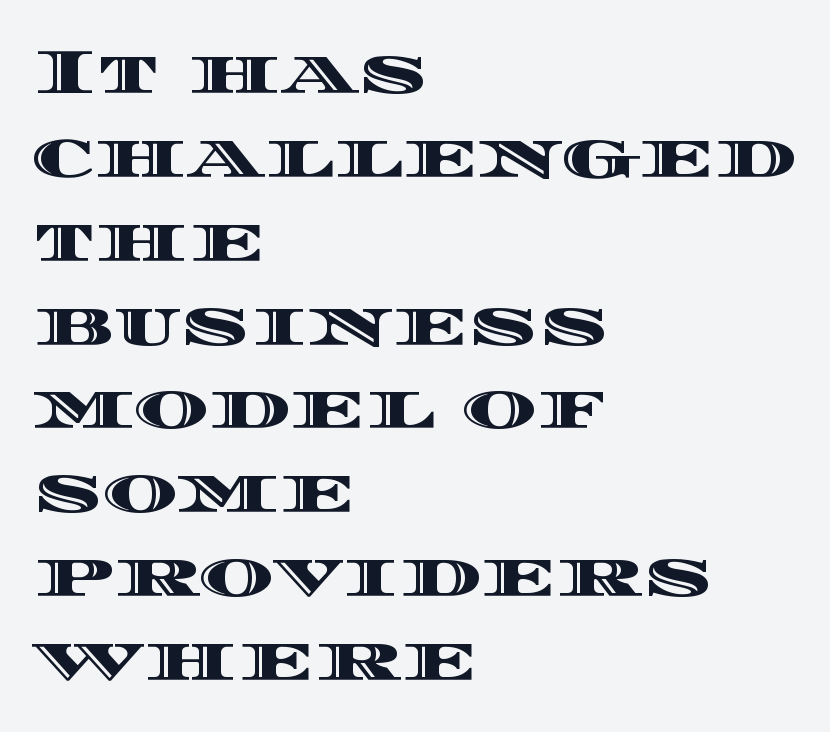
This sample keeps an unexceptional amount of space between lines. Words float on clear page, feet unadorned. The rendering keeps characters at their native spacing. The font's upright variant was chosen for this text.
